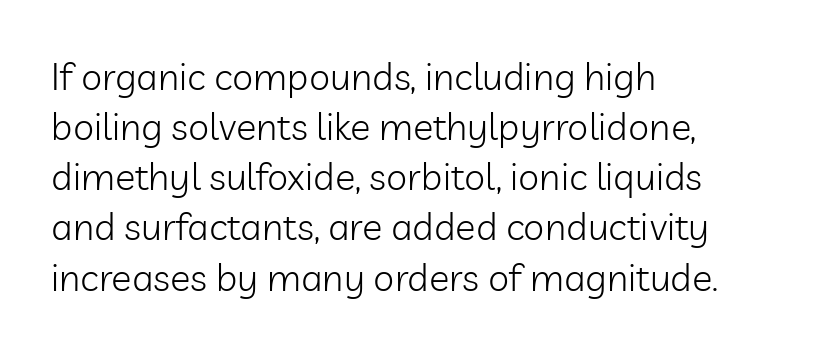
Q: Is the text bold? A: No.
Q: Is the text italic (slanted)? A: No, it is upright.
Q: Is the typeface a serif or a sans-serif typeface? A: Sans-serif.
Q: Is the text underlined? A: No.
Q: How is the paragraph aligned? A: Left-aligned.
Q: Is the spacing between letters normal or unusually wide? A: Normal.
Q: Is the spacing between lines tight, normal or loose? A: Normal.
Q: Width (condensed, normal, or wide)? A: Normal.
Q: Stroke contrast? A: Low.
Q: x-height? A: Medium.
Q: Monospaced? A: No.
